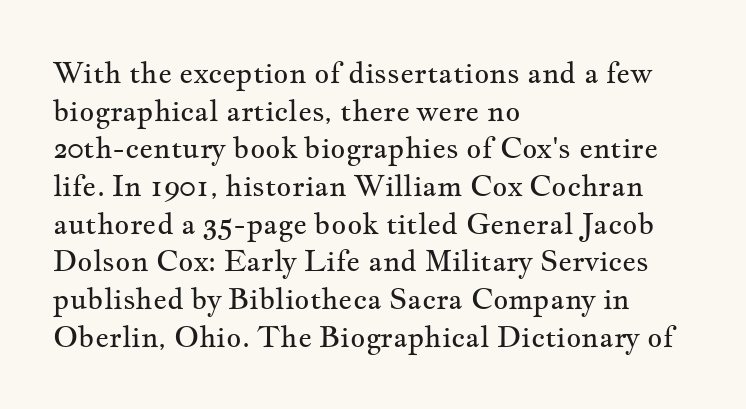
The image shows 29 px regular-weight, wide serif type, upright; set left-aligned, normal line spacing (1.3x), normal letter spacing, not underlined; medium stroke contrast and a small x-height.
